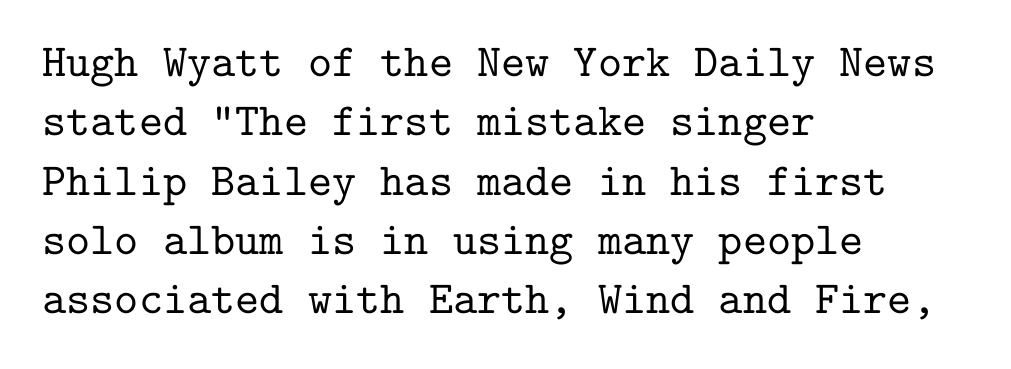
Every character sits straight up, as roman type does. One-word summary of the alignment: left. The typeface chosen for these lines features serifs. No extra tracking has been applied to these lines. Regular leading.
